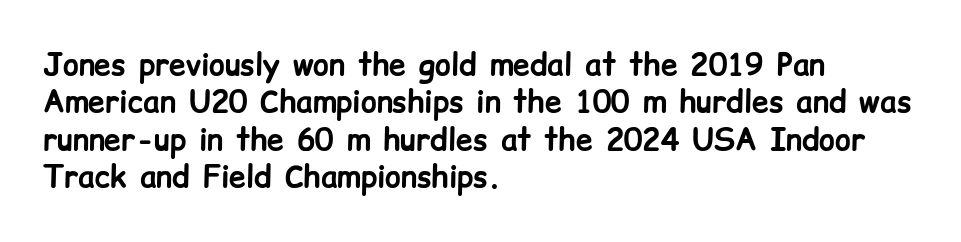
Q: Is the text bold? A: Yes.
Q: Is the text italic (slanted)? A: No, it is upright.
Q: Is the typeface a serif or a sans-serif typeface? A: Sans-serif.
Q: Is the text underlined? A: No.
Q: How is the paragraph aligned? A: Left-aligned.
Q: Is the spacing between letters normal or unusually wide? A: Normal.
Q: Is the spacing between lines tight, normal or loose? A: Normal.
Q: Width (condensed, normal, or wide)? A: Normal.
Q: Stroke contrast? A: Low.
Q: x-height? A: Medium.
Q: Monospaced? A: No.
